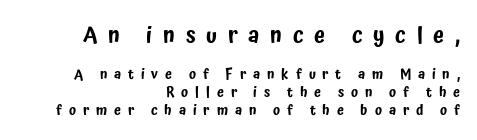
The image shows 22 px text type, upright; set right-aligned, normal line spacing (1.28x), unusually wide letter spacing (+0.49 em), not underlined; the first (top) block is 1.57x larger.
